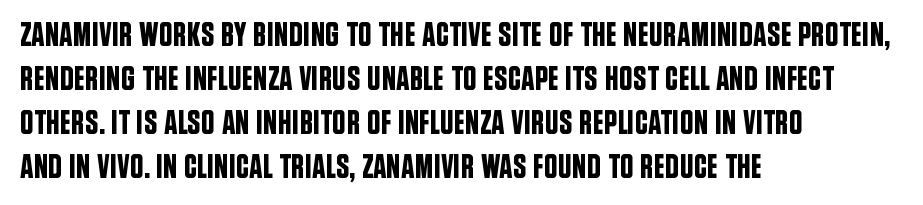
{"serif": "no", "italic": "no", "width": "condensed", "stroke_contrast": "low", "x_height": "large", "monospaced": "no", "underline": "no", "align": "left", "line_spacing": "normal", "line_spacing_ratio": 1.29, "letter_spacing": "normal", "letter_spacing_em": 0.0, "glyph_px": 34}
